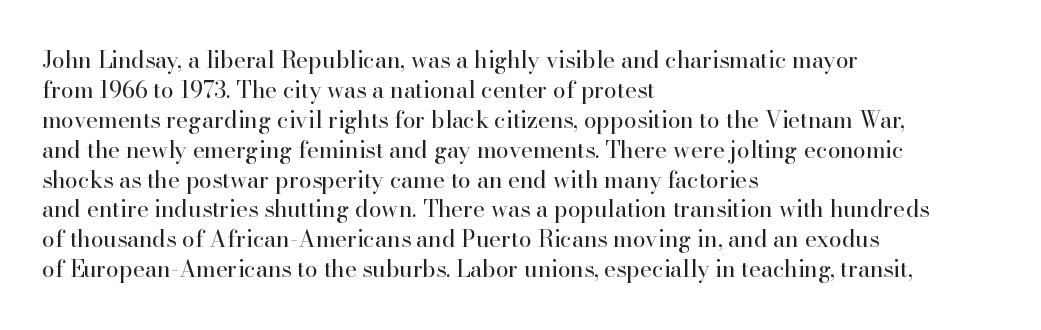
Q: Is the text bold? A: No.
Q: Is the text italic (slanted)? A: No, it is upright.
Q: Is the text underlined? A: No.
Q: How is the paragraph aligned? A: Left-aligned.
Q: Is the spacing between letters normal or unusually wide? A: Normal.
Q: Is the spacing between lines tight, normal or loose? A: Normal.
